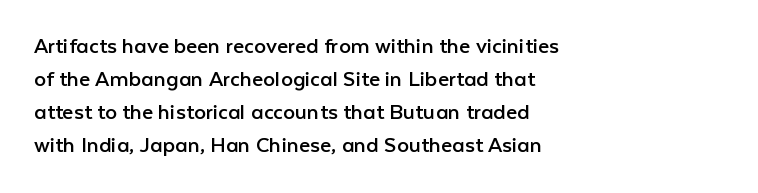
{"italic": "no", "bold": "no", "underline": "no", "align": "left", "line_spacing": "normal", "line_spacing_ratio": 1.38, "letter_spacing": "normal", "letter_spacing_em": 0.0, "glyph_px": 24}
